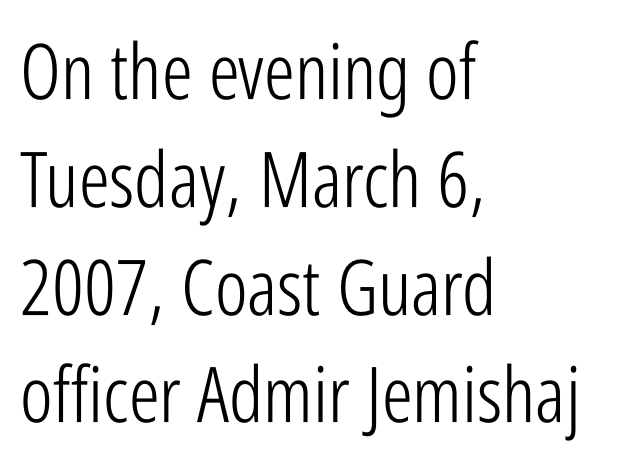
Q: Is the text bold? A: No.
Q: Is the text italic (slanted)? A: No, it is upright.
Q: Is the typeface a serif or a sans-serif typeface? A: Sans-serif.
Q: Is the text underlined? A: No.
Q: How is the paragraph aligned? A: Left-aligned.
Q: Is the spacing between letters normal or unusually wide? A: Normal.
Q: Is the spacing between lines tight, normal or loose? A: Normal.
Q: Width (condensed, normal, or wide)? A: Condensed.
Q: Stroke contrast? A: Low.
Q: x-height? A: Medium.
Q: Monospaced? A: No.
